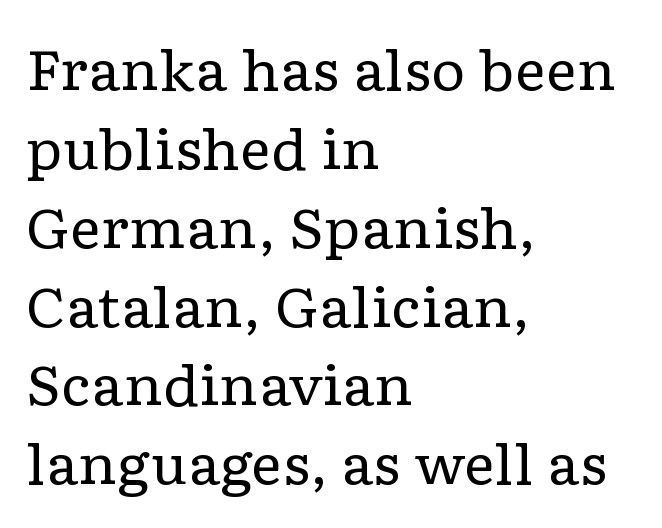
Q: Is the text bold? A: No.
Q: Is the text italic (slanted)? A: No, it is upright.
Q: Is the typeface a serif or a sans-serif typeface? A: Serif.
Q: Is the text underlined? A: No.
Q: How is the paragraph aligned? A: Left-aligned.
Q: Is the spacing between letters normal or unusually wide? A: Normal.
Q: Is the spacing between lines tight, normal or loose? A: Normal.
Q: Width (condensed, normal, or wide)? A: Wide.
Q: Stroke contrast? A: Low.
Q: x-height? A: Medium.
Q: Monospaced? A: No.
